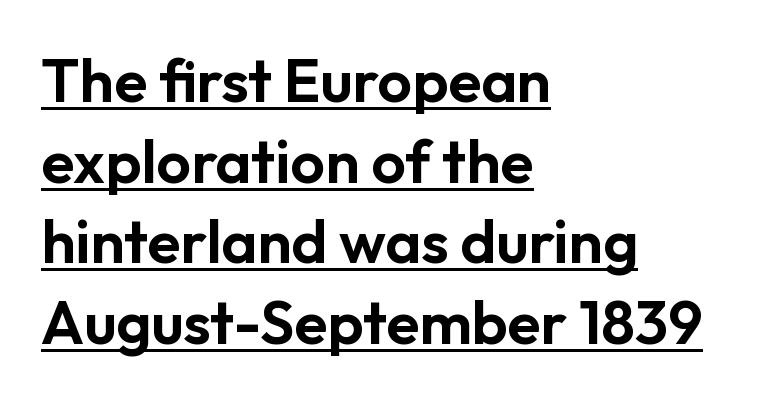
Check the space under the baseline: a stroke is drawn there. The text block is weighted toward the left margin, trailing off unevenly rightward. A typesetter would call this proportional, since set widths differ per character. Words appear dense and cohesive because spacing is normal. Italic: no, the glyphs are upright roman. Note: no serifs on the glyphs.
